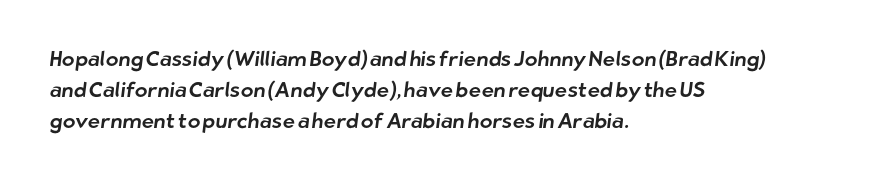
Rule under the text: the space is simply empty. Nobody touched the tracking dial on this one. Successive baselines arrive at the customary interval. Caption: multi-line text, flush left, ragged right.
